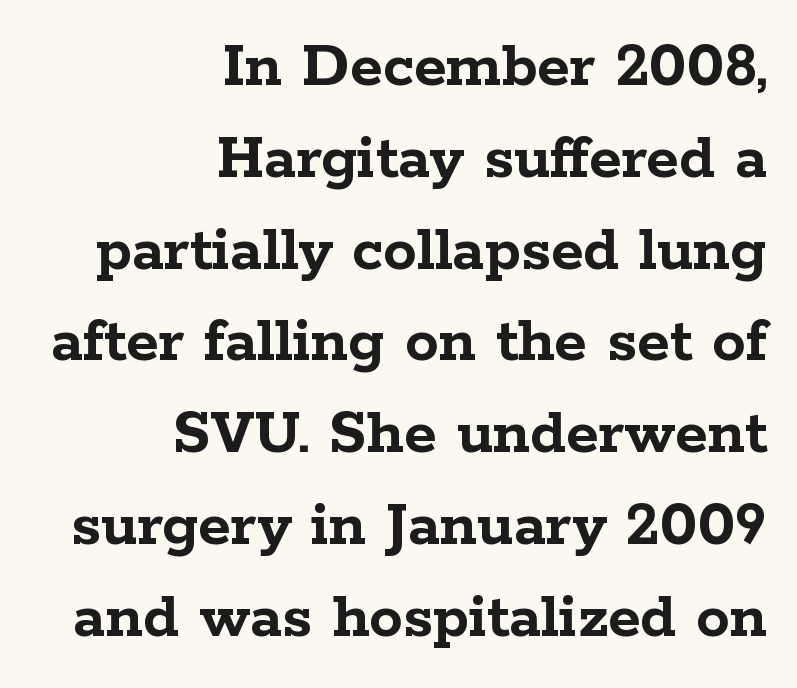
The image shows 67 px semibold, wide serif type, upright; set right-aligned, normal line spacing (1.37x), normal letter spacing, not underlined; low stroke contrast and a medium x-height.
